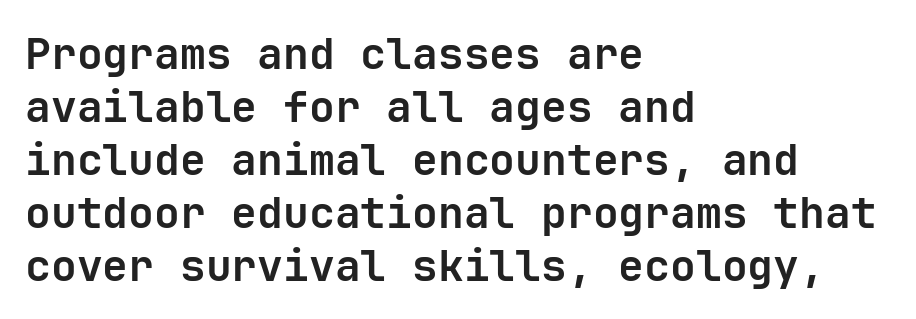
The image shows 43 px bold sans-serif type, upright, monospaced; set left-aligned, line spacing 1.23x, normal letter spacing, not underlined; low stroke contrast and a medium x-height.
